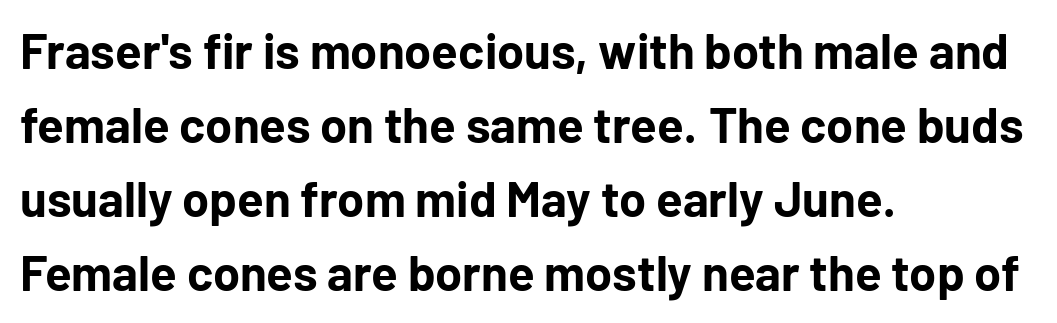
The rag falls on the right side of this text block. In terms of letterspacing, this is plain default setting. A clean baseline with only descenders dipping below it. Posture: straight, roman, zero tilt.
